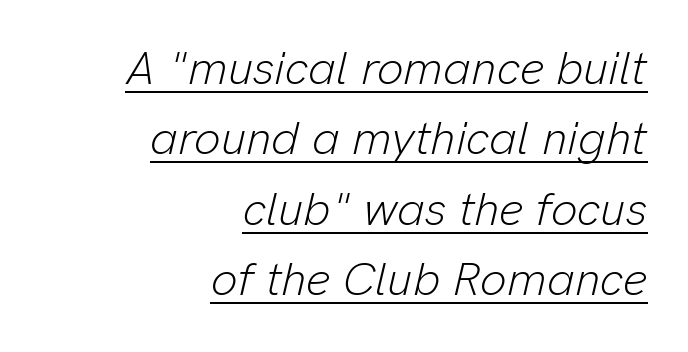
{"italic": "yes", "lean": "right", "slant_degrees": 13, "bold": "no", "weight": "light", "width": "normal", "stroke_contrast": "low", "x_height": "medium", "monospaced": "no", "underline": "yes", "align": "right", "line_spacing": "normal", "line_spacing_ratio": 1.5, "letter_spacing": "normal", "letter_spacing_em": 0.0, "glyph_px": 47}
